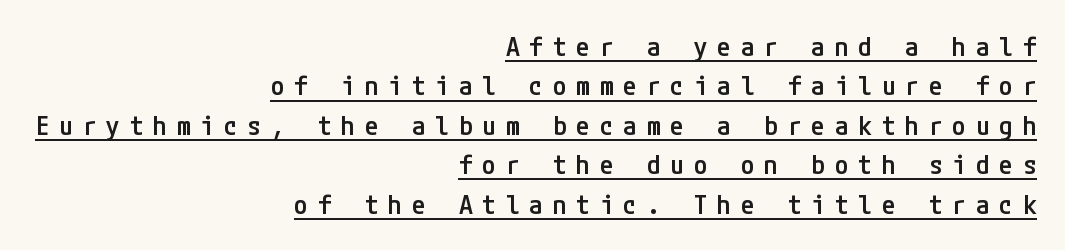
Does the leading feel generous? No, just average. The rendered words wear a rule along their underside. Does the lettering tilt? It doesn't — this is upright. These lines have a slow, spaced-out rhythm from letter to letter. Strokes here are thickened, but only to semibold level.
